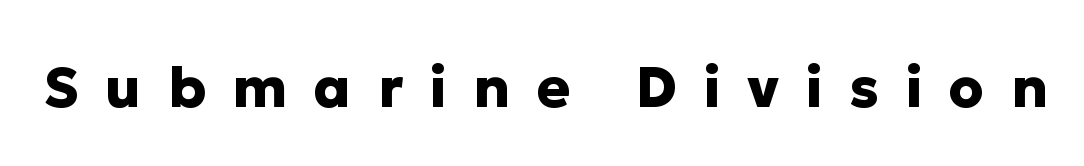
Q: Is the text bold? A: Yes.
Q: Is the text italic (slanted)? A: No, it is upright.
Q: Is the typeface a serif or a sans-serif typeface? A: Sans-serif.
Q: Is the text underlined? A: No.
Q: Is the spacing between letters normal or unusually wide? A: Unusually wide.
Q: Width (condensed, normal, or wide)? A: Normal.
Q: Stroke contrast? A: Low.
Q: x-height? A: Medium.
Q: Monospaced? A: No.
